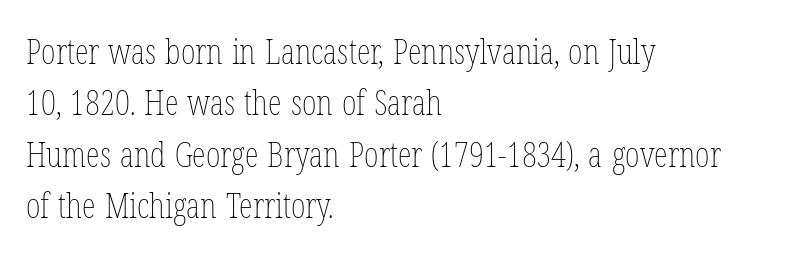
Reading down the block, your eye returns to a fixed left position each line. These lines are rendered in a variable-pitch font. One glance says typical: line gaps are just what's usual. Is the type heavy? It reads as light-to-regular instead. Is the letter spacing exaggerated? No — it looks like the ordinary default. The font's upright variant was chosen for this text.
